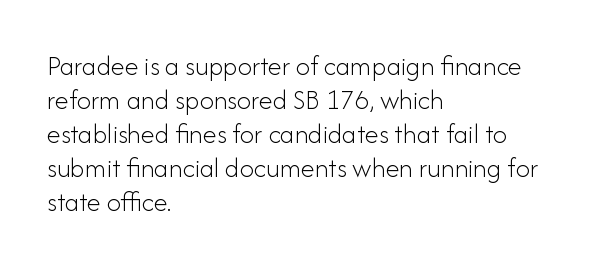
The image shows 28 px light sans-serif type, upright; set left-aligned, line spacing 1.21x, normal letter spacing, not underlined; low stroke contrast and a small x-height.
